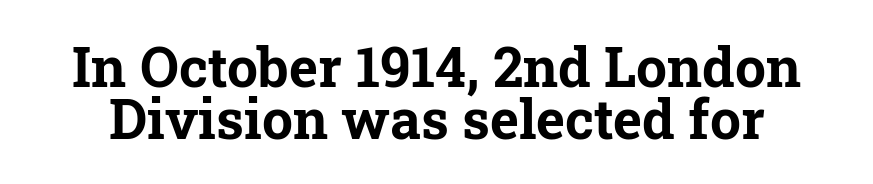
Q: Is the text bold? A: Yes.
Q: Is the text italic (slanted)? A: No, it is upright.
Q: Is the typeface a serif or a sans-serif typeface? A: Serif.
Q: Is the text underlined? A: No.
Q: Is the spacing between letters normal or unusually wide? A: Normal.
Q: Is the spacing between lines tight, normal or loose? A: Tight.
Q: Width (condensed, normal, or wide)? A: Normal.
Q: Stroke contrast? A: Low.
Q: x-height? A: Medium.
Q: Monospaced? A: No.
